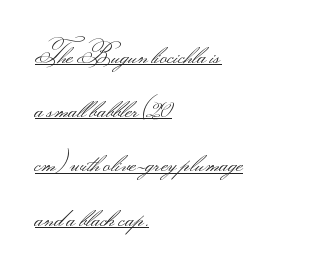
The image shows 25 px text type; set left-aligned, loose line spacing (2.17x), normal letter spacing, underlined.
